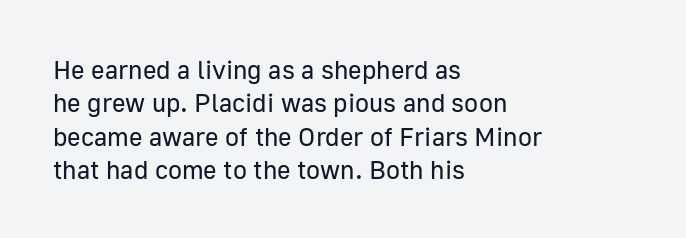
Compared with typical paragraphs, the rows here are spaced about the same. The letters stand straight up with perfectly vertical stems. Short and long lines alike share a common starting point at left. Is the stroke heavy? The answer is a plain regular-or-lighter. In terms of letterspacing, this is plain default setting. Just letters on the line, the space beneath them empty.
